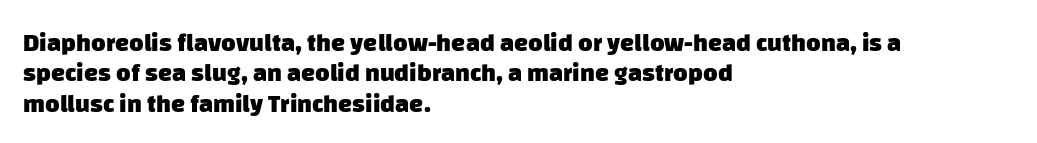
The image shows 25 px bold type; set left-aligned, line spacing 1.22x, normal letter spacing, not underlined.
